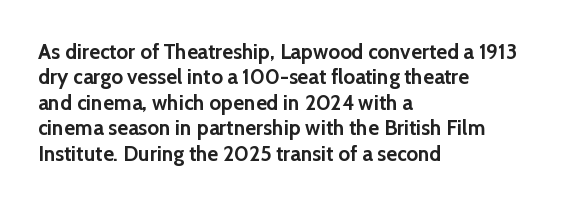
{"italic": "no", "bold": "yes", "underline": "no", "align": "left", "line_spacing_ratio": 1.21, "letter_spacing": "normal", "letter_spacing_em": 0.0, "glyph_px": 21}
